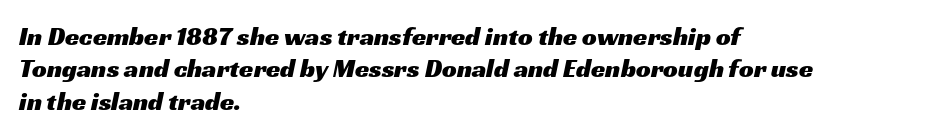
Tracking here is standard; glyphs follow each other at the usual distance. Check the space under the baseline: it is left empty. The lines in this sample share a left origin and differ only in where they stop. Horizontal bands of white between lines are of average thickness.
